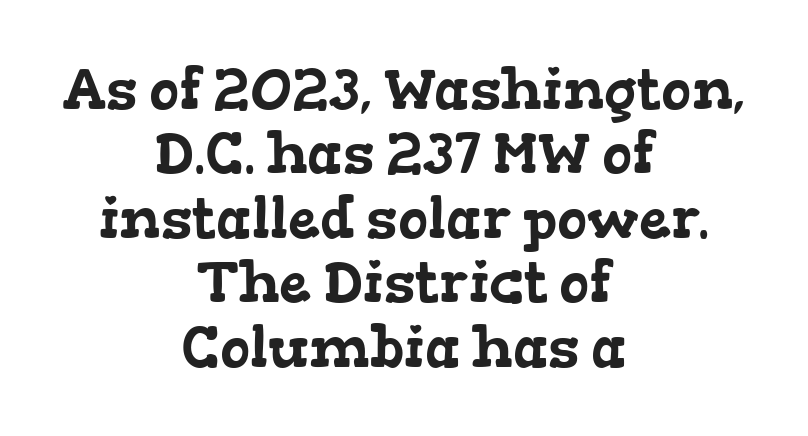
{"serif": "yes", "width": "wide", "stroke_contrast": "low", "x_height": "medium", "monospaced": "no", "underline": "no", "align": "center", "line_spacing": "tight", "line_spacing_ratio": 1.13, "letter_spacing": "normal", "letter_spacing_em": 0.0, "glyph_px": 57}
